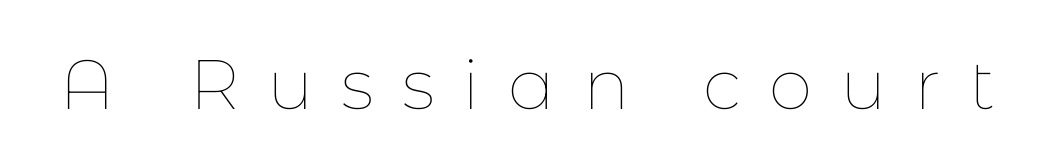
Nobody drew a line under any word here. These lines are rendered in a variable-pitch font. These glyphs show unthickened strokes, regular width or finer. The letters stand straight up with perfectly vertical stems.
